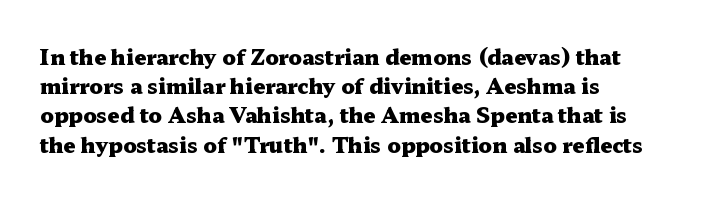
When letters stand straight like this, we call the style roman or upright. Line starts are locked; line ends wander. Quick note: underline off. Words appear dense and cohesive because spacing is normal. A normal amount of white space separates one row of letters from the next.
